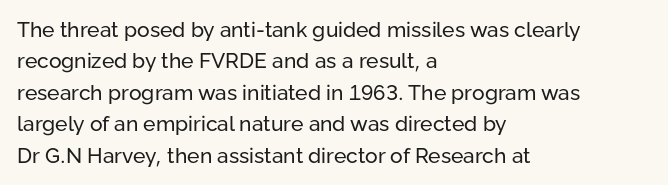
Q: Is the text bold? A: No.
Q: Is the text italic (slanted)? A: No, it is upright.
Q: Is the text underlined? A: No.
Q: How is the paragraph aligned? A: Left-aligned.
Q: Is the spacing between letters normal or unusually wide? A: Normal.
Q: Is the spacing between lines tight, normal or loose? A: Normal.
